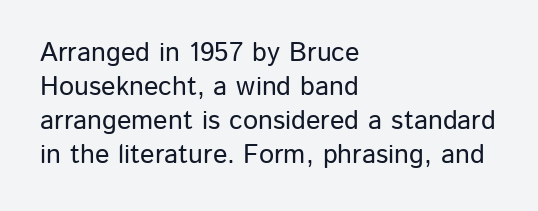
The image shows 27 px text type, upright; set left-aligned, normal line spacing (1.26x), normal letter spacing, not underlined.
